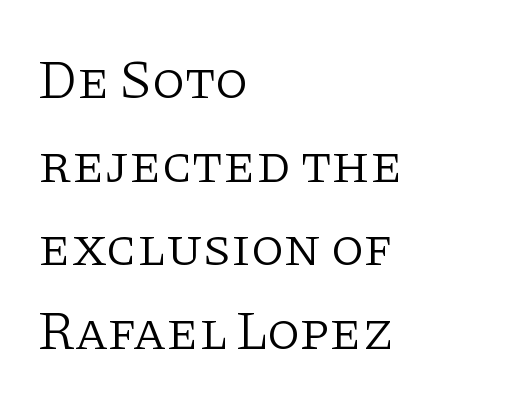
The image shows 54 px light serif type, upright; set left-aligned, normal line spacing (1.55x), normal letter spacing, not underlined; low stroke contrast and a large x-height.
